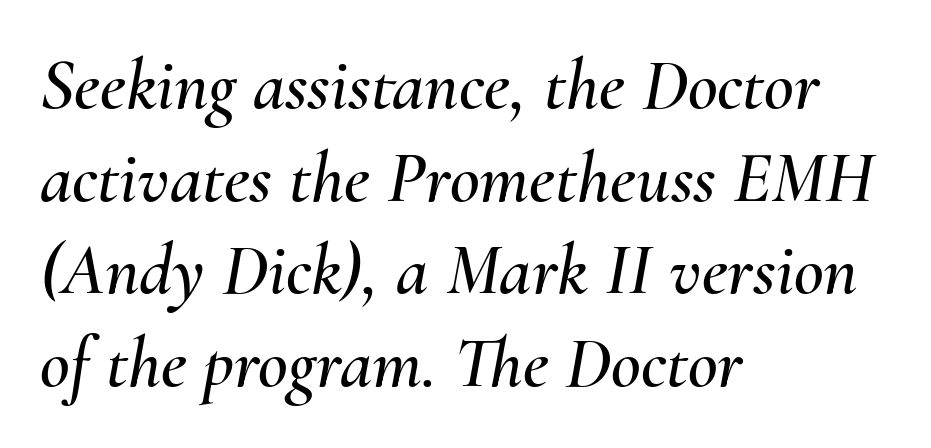
Spacing verdict: proportional, widths tailored to each character. Does extra space separate the letters? No, they use regular spacing. Would a proofreader flag this as italicized? Yes. Every row of glyphs begins at an identical x-position on the left. Lines of text with bare space underneath. The designer left line spacing at the default.
